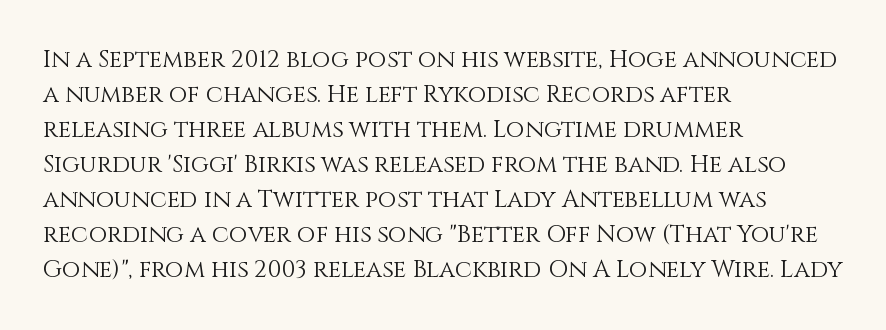
No word sits above an underline. This is the regular roman posture of the typeface. The lines in this sample share a left origin and differ only in where they stop. Successive baselines arrive at the customary interval.
